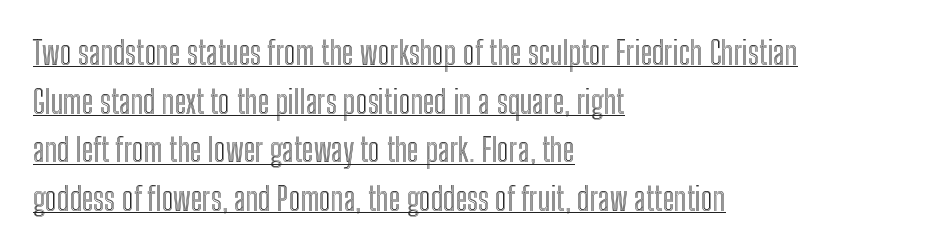
Q: Is the text italic (slanted)? A: No, it is upright.
Q: Is the text underlined? A: Yes.
Q: How is the paragraph aligned? A: Left-aligned.
Q: Is the spacing between letters normal or unusually wide? A: Normal.
Q: Is the spacing between lines tight, normal or loose? A: Normal.
Q: Width (condensed, normal, or wide)? A: Condensed.
Q: x-height? A: Medium.
Q: Monospaced? A: No.
